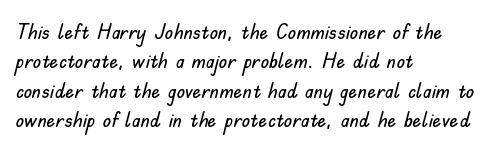
Q: Is the text italic (slanted)? A: Yes.
Q: Is the text underlined? A: No.
Q: How is the paragraph aligned? A: Left-aligned.
Q: Is the spacing between letters normal or unusually wide? A: Normal.
Q: Is the spacing between lines tight, normal or loose? A: Normal.
